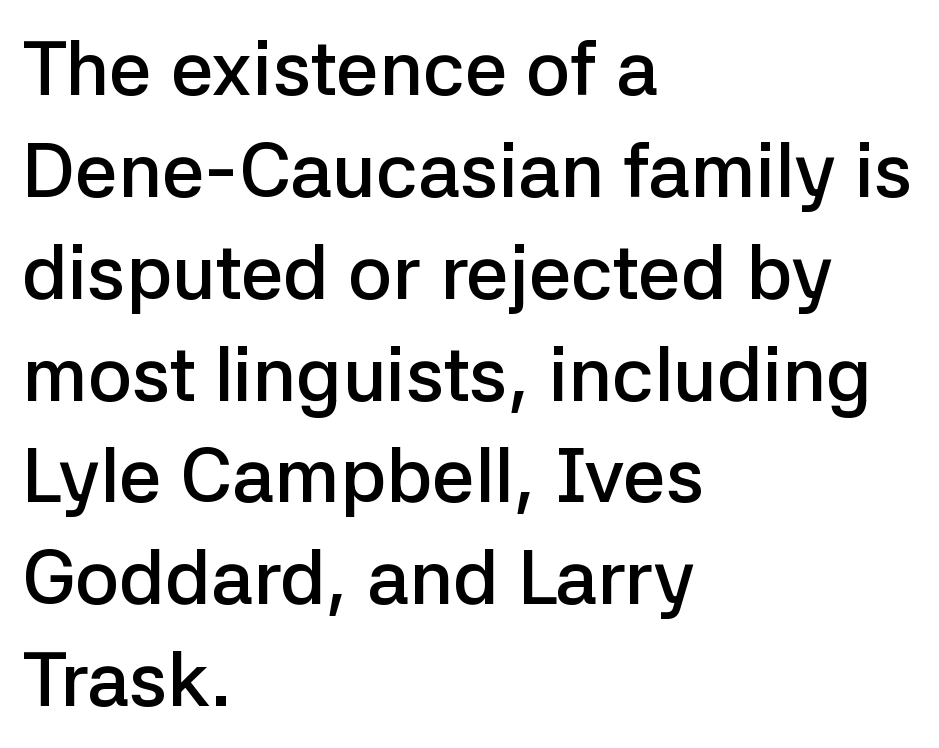
Q: Is the text bold? A: Semi-bold.
Q: Is the text italic (slanted)? A: No, it is upright.
Q: Is the typeface a serif or a sans-serif typeface? A: Sans-serif.
Q: Is the text underlined? A: No.
Q: How is the paragraph aligned? A: Left-aligned.
Q: Is the spacing between letters normal or unusually wide? A: Normal.
Q: Is the spacing between lines tight, normal or loose? A: Normal.
Q: Width (condensed, normal, or wide)? A: Normal.
Q: Stroke contrast? A: Low.
Q: x-height? A: Medium.
Q: Monospaced? A: No.
